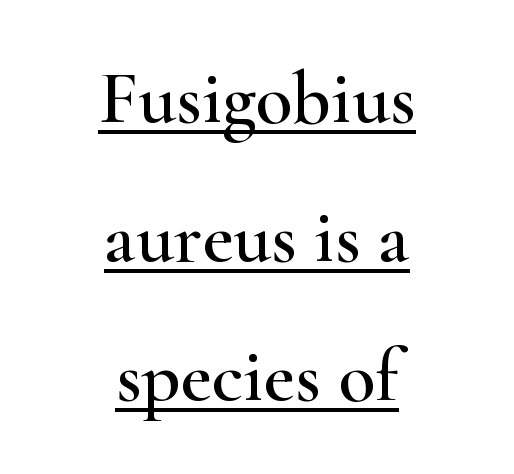
Q: Is the text italic (slanted)? A: No, it is upright.
Q: Is the typeface a serif or a sans-serif typeface? A: Serif.
Q: Is the text underlined? A: Yes.
Q: How is the paragraph aligned? A: Centered.
Q: Is the spacing between letters normal or unusually wide? A: Normal.
Q: Width (condensed, normal, or wide)? A: Wide.
Q: Stroke contrast? A: High.
Q: x-height? A: Small.
Q: Monospaced? A: No.
